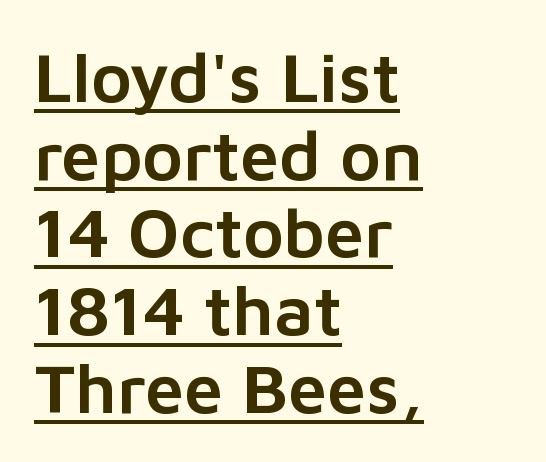
Honestly, the letter spacing is just normal — you wouldn't notice it. Baseline-to-baseline distance is barely more than the letter height. You can tell it's not italic because the verticals are truly vertical. I'd call this a sans setting — the letters go barefoot.
